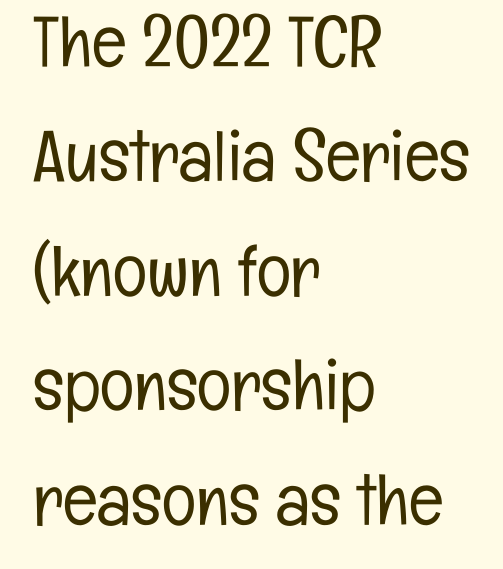
{"serif": "no", "italic": "no", "bold": "no", "weight": "light", "width": "condensed", "stroke_contrast": "low", "x_height": "medium", "monospaced": "no", "underline": "no", "align": "left", "line_spacing": "normal", "line_spacing_ratio": 1.59, "letter_spacing": "normal", "letter_spacing_em": 0.0, "glyph_px": 72}
